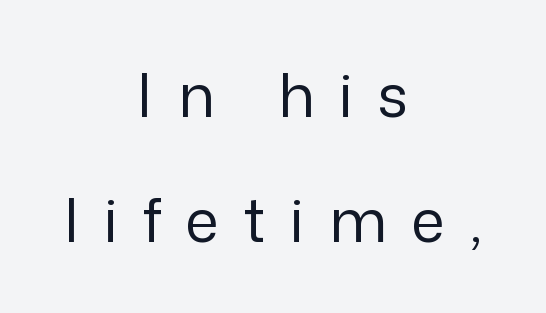
The image shows 60 px regular-weight sans-serif type, upright; set centered, loose line spacing (2.08x), unusually wide letter spacing (+0.42 em), not underlined; low stroke contrast and a medium x-height.
